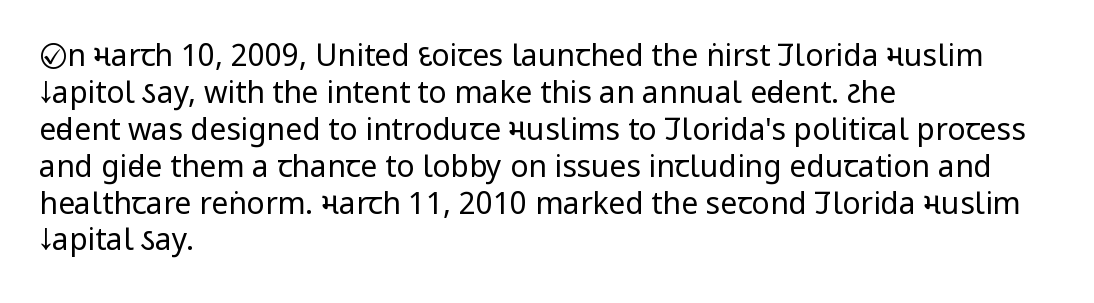
Q: Is the text bold? A: No.
Q: Is the text italic (slanted)? A: No, it is upright.
Q: Is the typeface a serif or a sans-serif typeface? A: Sans-serif.
Q: Is the text underlined? A: No.
Q: How is the paragraph aligned? A: Left-aligned.
Q: Is the spacing between letters normal or unusually wide? A: Normal.
Q: Width (condensed, normal, or wide)? A: Condensed.
Q: Stroke contrast? A: Low.
Q: x-height? A: Large.
Q: Monospaced? A: No.
